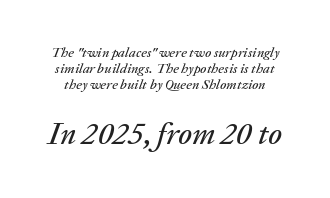
Between these two stacked blocks, the lower one wins on size. The letters are slanted; this is an italic face. Do the characters align in a grid? No, the font is proportional. Rule under the text: the space is simply empty.
